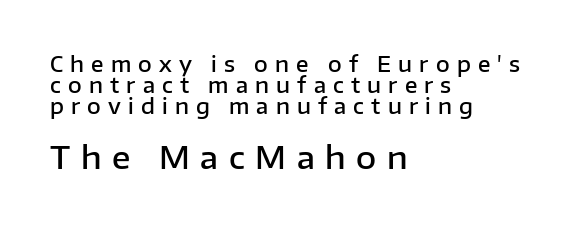
The passage shown is semibold, sitting just below true bold. The block sitting lower on the canvas is the one with enlarged characters. Characters remain perfectly vertical along every line. Caption: multi-line text, flush left, ragged right. Honestly, the letter spacing is so wide it's the main thing you notice. The rendering uses a small line-height, squeezing the rows.
